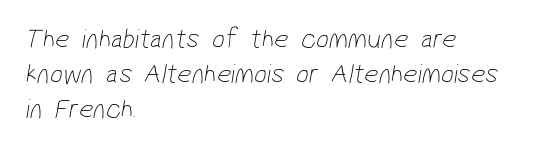
{"serif": "no", "bold": "no", "weight": "thin", "width": "condensed", "stroke_contrast": "low", "x_height": "medium", "monospaced": "no", "underline": "no", "align": "left", "line_spacing": "normal", "line_spacing_ratio": 1.25, "letter_spacing": "normal", "letter_spacing_em": 0.0, "glyph_px": 28}
